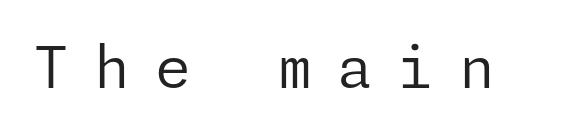
{"serif": "no", "italic": "no", "bold": "no", "weight": "regular", "width": "normal", "stroke_contrast": "low", "x_height": "medium", "underline": "no", "letter_spacing": "wide", "letter_spacing_em": 0.43, "glyph_px": 58}
